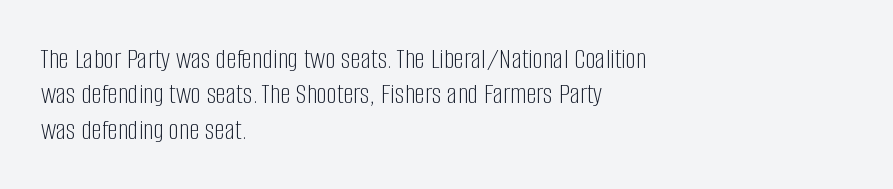
The setting favours the left margin, as ordinary paragraphs usually do. This sample uses an upright cut, with every glyph sitting square on the baseline. Has an underline been added? It has not. Here the designer chose a conventional face with non-uniform glyph widths. The designer went with a sans here, leaving each stem footless.
